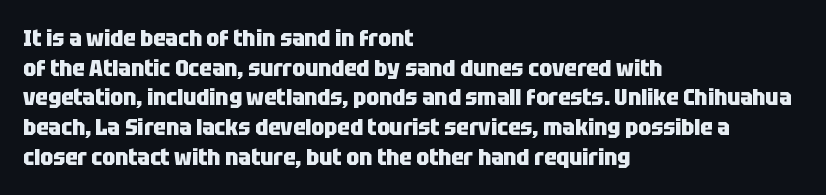
{"italic": "no", "bold": "yes", "underline": "no", "align": "left", "line_spacing": "normal", "line_spacing_ratio": 1.29, "letter_spacing": "normal", "letter_spacing_em": 0.0, "glyph_px": 23}
